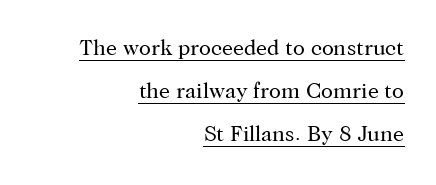
{"italic": "no", "bold": "no", "underline": "yes", "align": "right", "line_spacing": "loose", "line_spacing_ratio": 1.96, "letter_spacing": "normal", "letter_spacing_em": 0.0, "glyph_px": 22}
